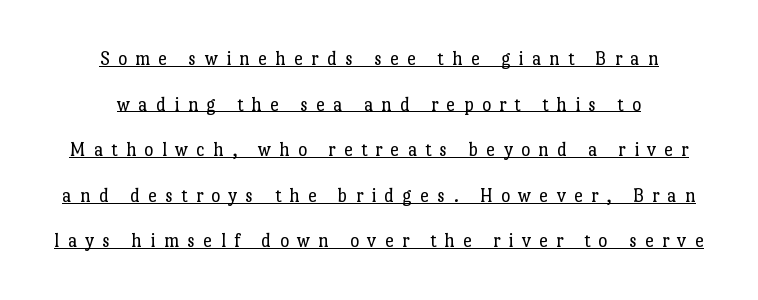
{"italic": "no", "bold": "no", "underline": "yes", "align": "center", "line_spacing": "loose", "line_spacing_ratio": 2.28, "letter_spacing": "wide", "letter_spacing_em": 0.41, "glyph_px": 20}
